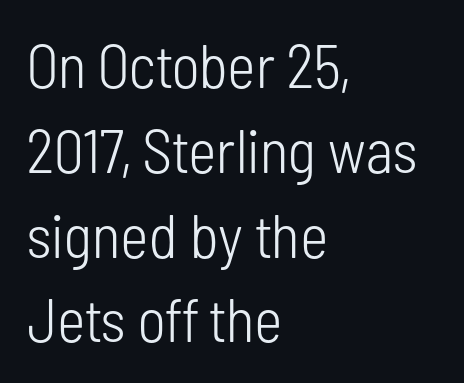
Q: Is the text bold? A: No.
Q: Is the text italic (slanted)? A: No, it is upright.
Q: Is the typeface a serif or a sans-serif typeface? A: Sans-serif.
Q: Is the text underlined? A: No.
Q: How is the paragraph aligned? A: Left-aligned.
Q: Is the spacing between letters normal or unusually wide? A: Normal.
Q: Is the spacing between lines tight, normal or loose? A: Normal.
Q: Width (condensed, normal, or wide)? A: Condensed.
Q: Stroke contrast? A: Low.
Q: x-height? A: Medium.
Q: Monospaced? A: No.
